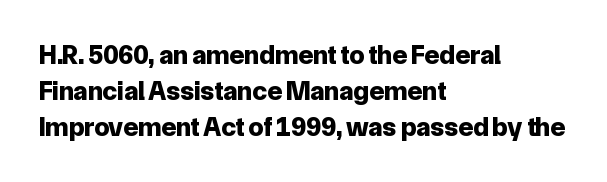
Q: Is the text bold? A: Yes.
Q: Is the text italic (slanted)? A: No, it is upright.
Q: Is the text underlined? A: No.
Q: How is the paragraph aligned? A: Left-aligned.
Q: Is the spacing between letters normal or unusually wide? A: Normal.
Q: Is the spacing between lines tight, normal or loose? A: Normal.
